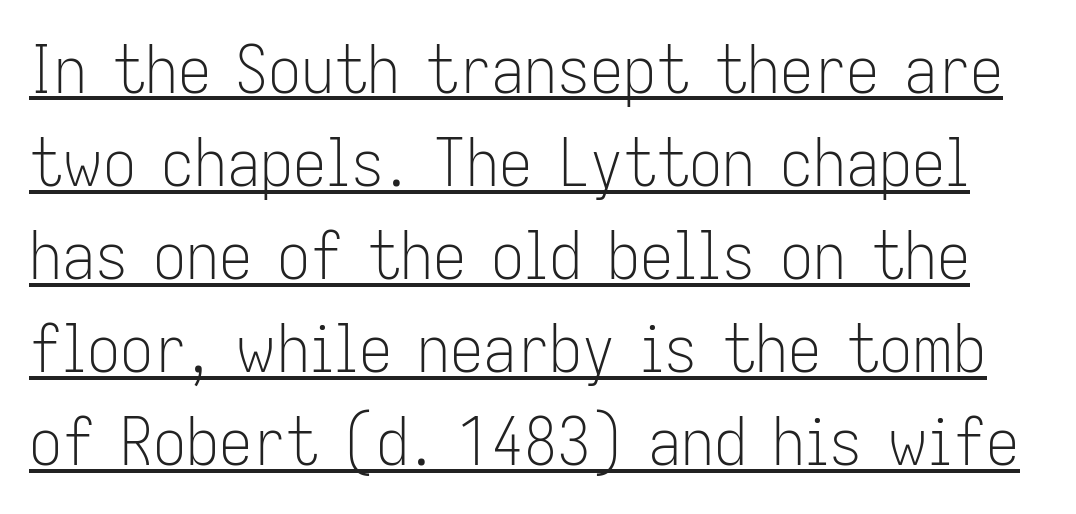
Q: Is the text bold? A: No.
Q: Is the text italic (slanted)? A: No, it is upright.
Q: Is the typeface a serif or a sans-serif typeface? A: Sans-serif.
Q: Is the text underlined? A: Yes.
Q: Is the spacing between letters normal or unusually wide? A: Normal.
Q: Is the spacing between lines tight, normal or loose? A: Normal.
Q: Width (condensed, normal, or wide)? A: Condensed.
Q: Stroke contrast? A: Low.
Q: x-height? A: Medium.
Q: Monospaced? A: No.
